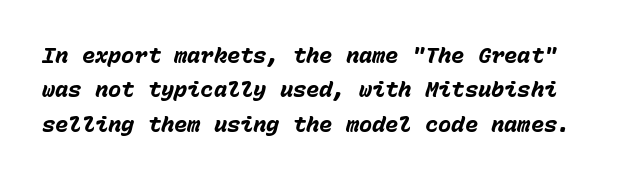
The image shows 22 px bold type, italic (leaning right); set normal line spacing (1.56x), normal letter spacing, not underlined.
